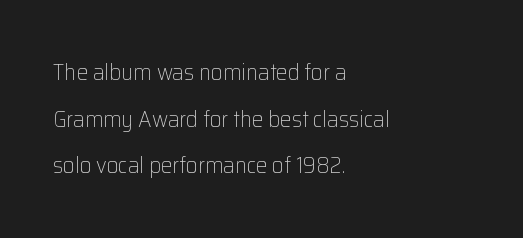
The image shows 23 px text type, upright; set left-aligned, loose line spacing (2.03x), normal letter spacing, not underlined.
